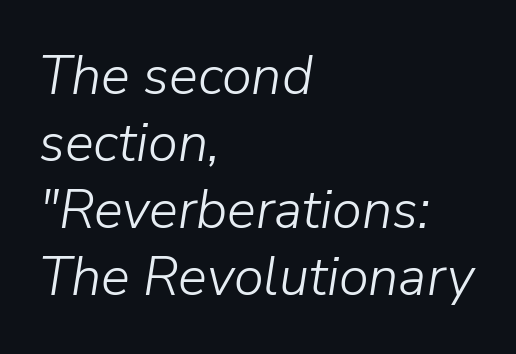
The face used here is proportionally spaced, like ordinary book or web type. Slant detected: the letters are inclined. The gaps between neighbouring characters are ordinary and unremarkable. The text block is weighted toward the left margin, trailing off unevenly rightward. These glyphs show unthickened strokes, regular width or finer. Quick note: underline off.
